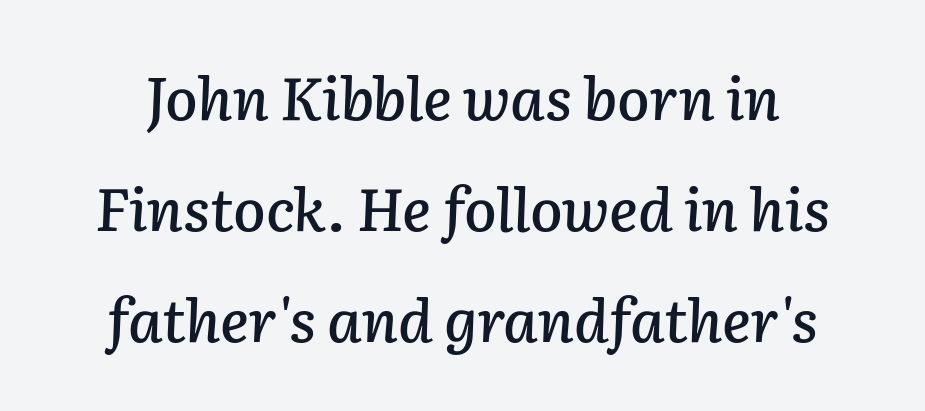
The image shows 59 px text type, italic (leaning right); set line spacing 1.88x, normal letter spacing, not underlined; low stroke contrast and a medium x-height.
